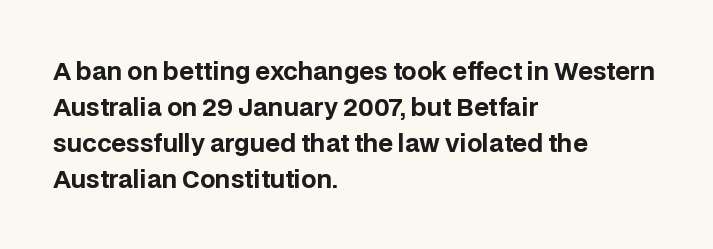
Q: Is the text bold? A: Yes.
Q: Is the text italic (slanted)? A: No, it is upright.
Q: Is the text underlined? A: No.
Q: How is the paragraph aligned? A: Left-aligned.
Q: Is the spacing between letters normal or unusually wide? A: Normal.
Q: Is the spacing between lines tight, normal or loose? A: Normal.
